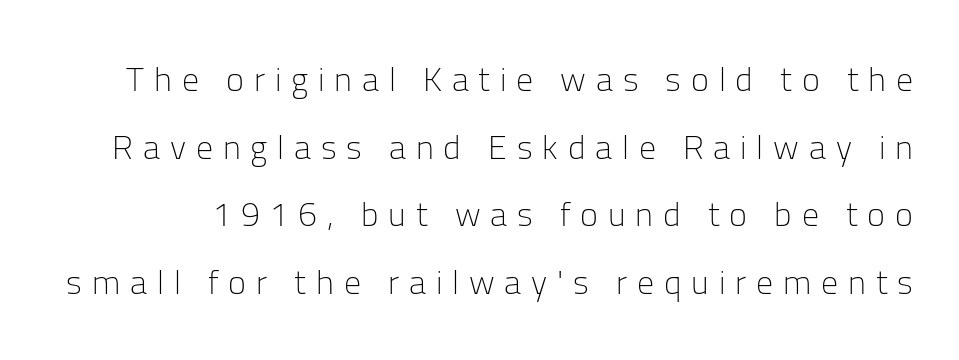
{"serif": "no", "italic": "no", "bold": "no", "weight": "light", "width": "normal", "stroke_contrast": "low", "x_height": "medium", "monospaced": "no", "underline": "no", "line_spacing": "loose", "line_spacing_ratio": 1.99, "letter_spacing": "wide", "letter_spacing_em": 0.29, "glyph_px": 34}
